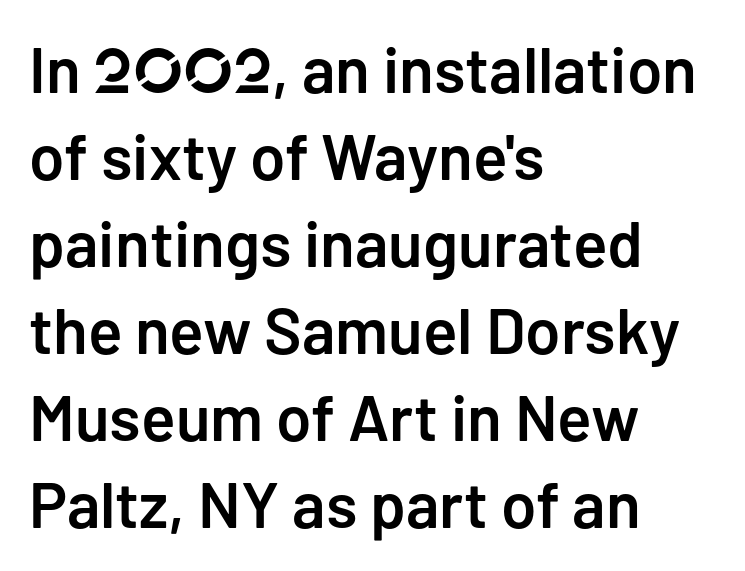
Q: Is the text bold? A: Semi-bold.
Q: Is the text italic (slanted)? A: No, it is upright.
Q: Is the typeface a serif or a sans-serif typeface? A: Sans-serif.
Q: Is the text underlined? A: No.
Q: How is the paragraph aligned? A: Left-aligned.
Q: Is the spacing between letters normal or unusually wide? A: Normal.
Q: Is the spacing between lines tight, normal or loose? A: Normal.
Q: Width (condensed, normal, or wide)? A: Normal.
Q: Stroke contrast? A: Low.
Q: x-height? A: Medium.
Q: Monospaced? A: No.
